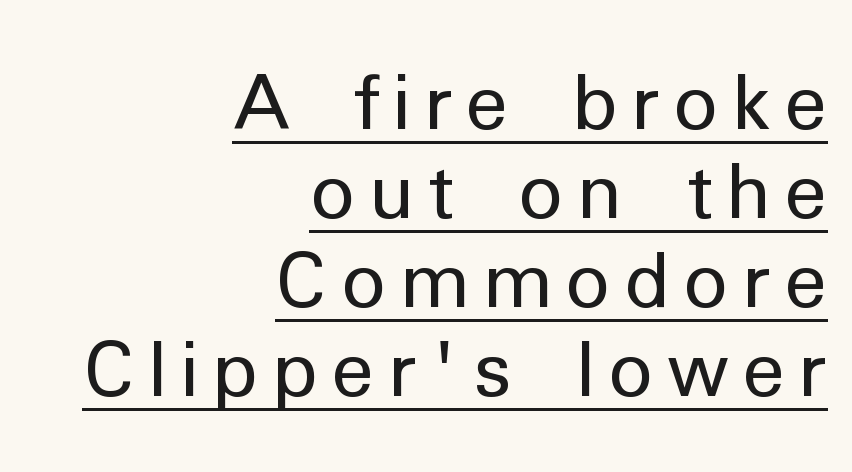
The image shows 76 px regular-weight sans-serif type, upright; set right-aligned, line spacing 1.17x, underlined; low stroke contrast and a medium x-height.
